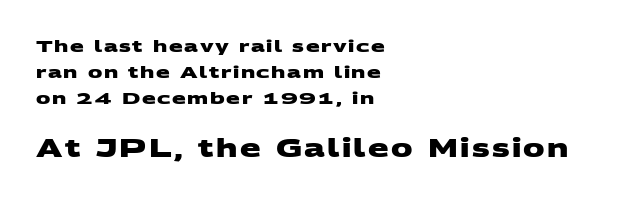
{"bold": "yes", "underline": "no", "align": "left", "line_spacing": "normal", "line_spacing_ratio": 1.62, "larger_block": "second", "size_ratio": 1.5, "glyph_px": 24}
